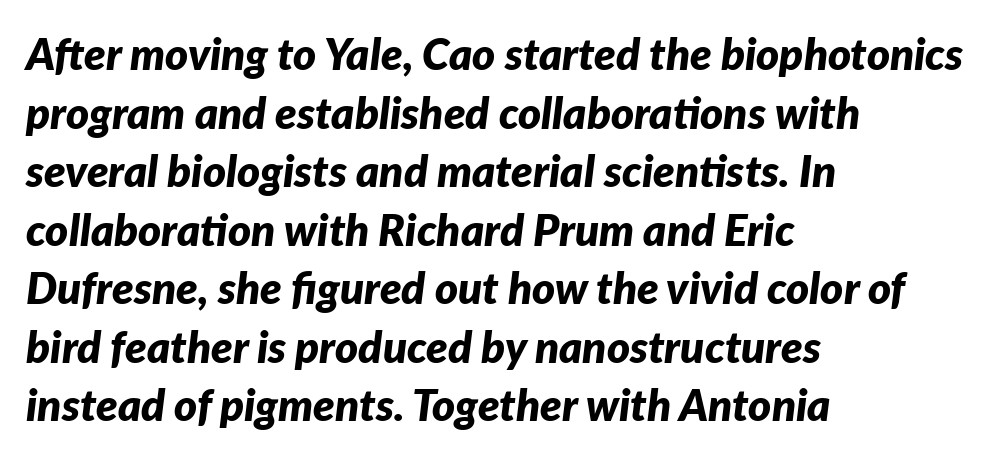
The image shows 44 px bold type, italic (leaning right); set left-aligned, normal line spacing (1.33x), normal letter spacing, not underlined; low stroke contrast and a medium x-height.
